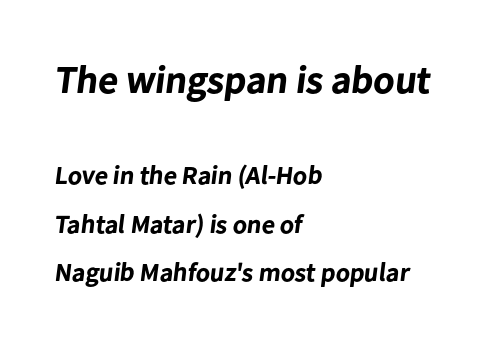
The image shows 39 px bold sans-serif type; set left-aligned, line spacing 1.87x, normal letter spacing, not underlined; the first (top) block is 1.5x larger; low stroke contrast and a medium x-height.
